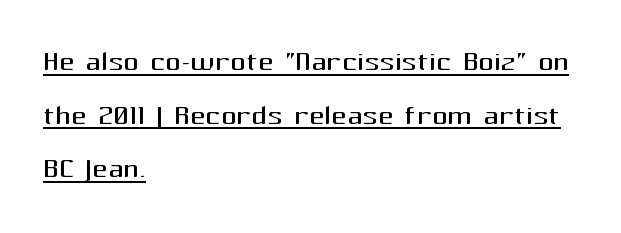
A normal amount of white space separates one row of letters from the next. In terms of letterspacing, this is plain default setting. These lines stack with their left ends in a neat column. Typographically, this falls in the sans-serif category.
